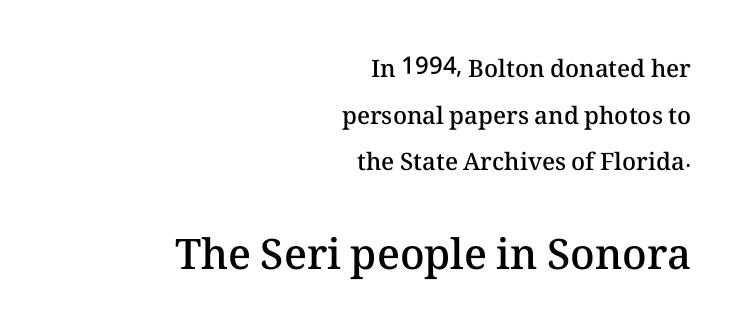
Q: Is the text bold? A: Semi-bold.
Q: Is the text italic (slanted)? A: No, it is upright.
Q: Is the text underlined? A: No.
Q: How is the paragraph aligned? A: Right-aligned.
Q: Is the spacing between letters normal or unusually wide? A: Normal.
Q: Is the spacing between lines tight, normal or loose? A: Loose.
Q: Which block of text is set in a larger size, the first (top) or the second (bottom)? A: The second (bottom) one.
Q: Width (condensed, normal, or wide)? A: Normal.
Q: Stroke contrast? A: Medium.
Q: x-height? A: Medium.
Q: Monospaced? A: No.
